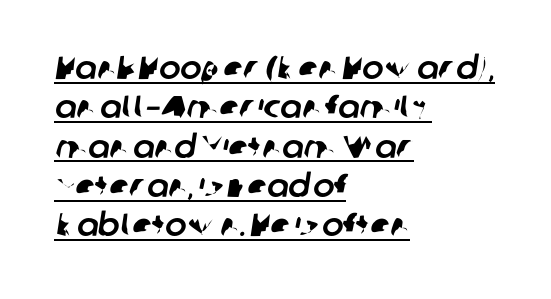
The image shows 32 px sans-serif type; set left-aligned, line spacing 1.23x, normal letter spacing, underlined; low stroke contrast and a medium x-height.
